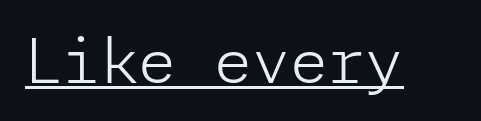
{"serif": "no", "italic": "no", "bold": "no", "weight": "light", "width": "normal", "stroke_contrast": "low", "x_height": "medium", "underline": "yes", "letter_spacing": "normal", "letter_spacing_em": 0.0, "glyph_px": 61}
